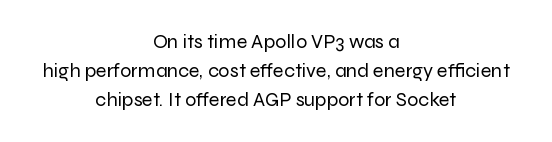
{"italic": "no", "bold": "no", "underline": "no", "align": "center", "line_spacing": "normal", "line_spacing_ratio": 1.46, "letter_spacing": "normal", "letter_spacing_em": 0.0, "glyph_px": 20}
